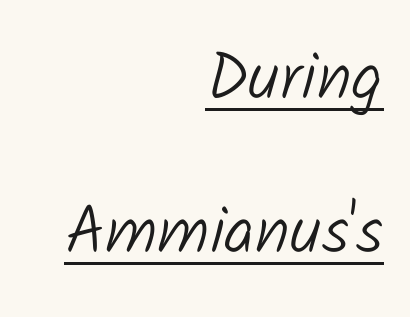
{"serif": "no", "bold": "no", "weight": "light", "width": "normal", "stroke_contrast": "low", "x_height": "medium", "monospaced": "no", "underline": "yes", "align": "right", "line_spacing": "loose", "line_spacing_ratio": 2.3, "letter_spacing": "normal", "letter_spacing_em": 0.0, "glyph_px": 67}
